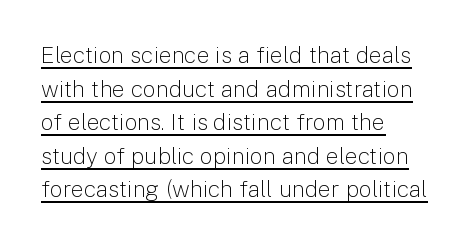
The image shows 23 px text type, upright; set left-aligned, normal line spacing (1.46x), normal letter spacing, underlined.
